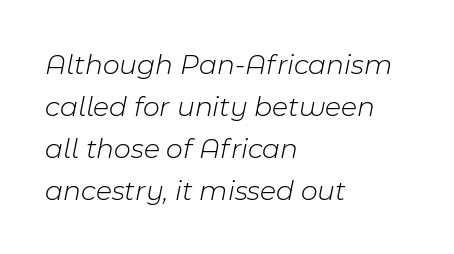
{"italic": "yes", "lean": "right", "slant_degrees": 11, "bold": "no", "weight": "light", "width": "normal", "stroke_contrast": "low", "x_height": "medium", "monospaced": "no", "underline": "no", "align": "left", "line_spacing": "normal", "line_spacing_ratio": 1.45, "letter_spacing": "normal", "letter_spacing_em": 0.0, "glyph_px": 29}
